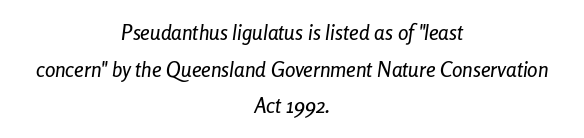
{"italic": "yes", "lean": "right", "slant_degrees": 8, "underline": "no", "align": "center", "line_spacing_ratio": 1.75, "letter_spacing": "normal", "letter_spacing_em": 0.0, "glyph_px": 21}
